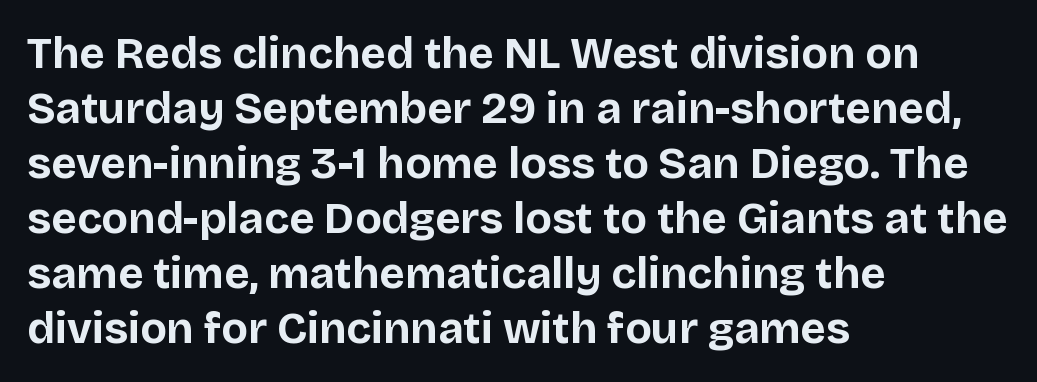
A sans-serif font was chosen for this passage. Each new line begins a customary step beneath the previous one. Tracking here is standard; glyphs follow each other at the usual distance. Weight: bold.
